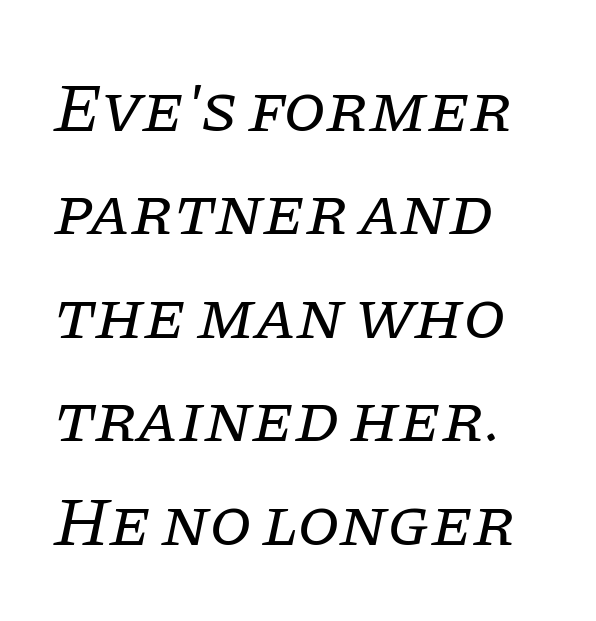
Reading down the column, the eye jumps a familiar distance to each next line. Characters follow at the spacing the type designer built in. The letters carry serifs — small finishing strokes at the ends of their stems. Posture: slanted. Letters rest on an invisible, unmarked baseline.
